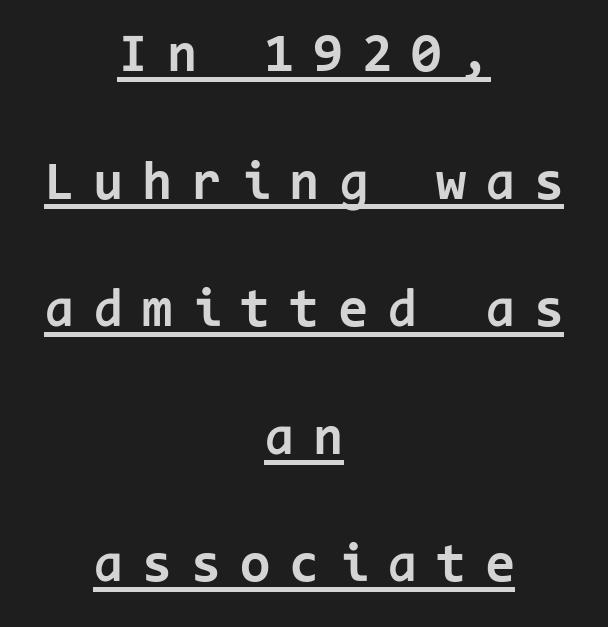
Which margin do the lines hug? Neither — every line sits in the middle. Chunky letters — that's bold for sure. Note the uniform advance width — an 'i' takes as much space as an 'm'. These lines were composed using upright roman letters. The face used here is rendered with a markedly widened letterfit.
